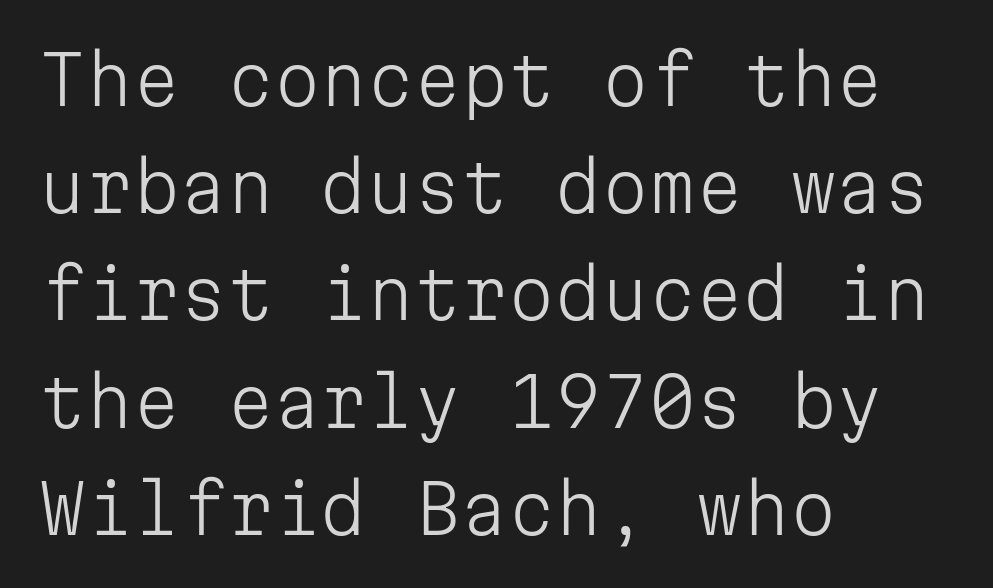
The image shows 67 px light sans-serif type, upright, monospaced; set left-aligned, normal line spacing (1.6x), normal letter spacing, not underlined; low stroke contrast and a medium x-height.
